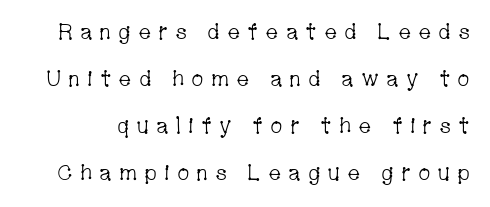
Q: Is the text bold? A: No.
Q: Is the text italic (slanted)? A: No, it is upright.
Q: Is the text underlined? A: No.
Q: Is the spacing between letters normal or unusually wide? A: Unusually wide.
Q: Is the spacing between lines tight, normal or loose? A: Loose.
